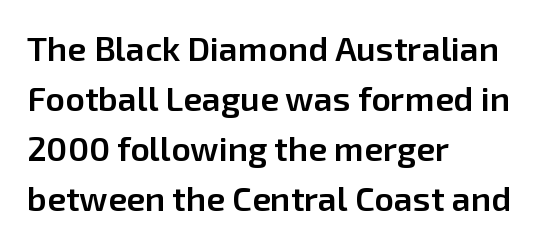
The image shows 34 px semibold sans-serif type, upright; set left-aligned, normal line spacing (1.47x), normal letter spacing, not underlined; low stroke contrast and a medium x-height.
